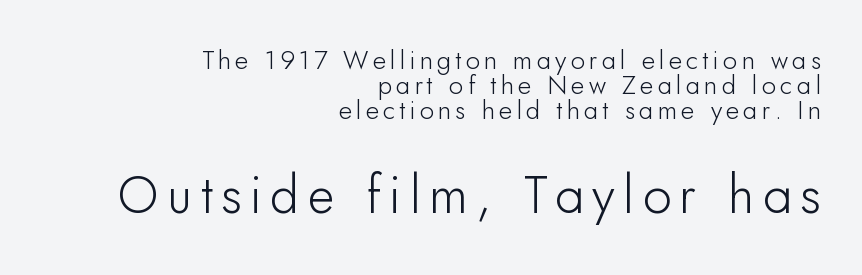
The image shows 52 px sans-serif type, upright; set right-aligned, tight line spacing (0.96x), not underlined; the second (bottom) block is 2.0x larger; low stroke contrast and a small x-height.
